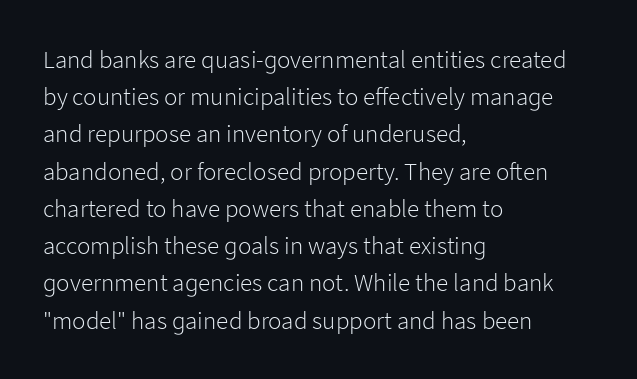
The image shows 25 px text type, upright; set left-aligned, normal line spacing (1.49x), normal letter spacing, not underlined.
